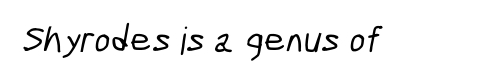
Q: Is the typeface a serif or a sans-serif typeface? A: Sans-serif.
Q: Is the text underlined? A: No.
Q: Is the spacing between letters normal or unusually wide? A: Normal.
Q: Width (condensed, normal, or wide)? A: Condensed.
Q: Stroke contrast? A: Low.
Q: x-height? A: Medium.
Q: Monospaced? A: No.
